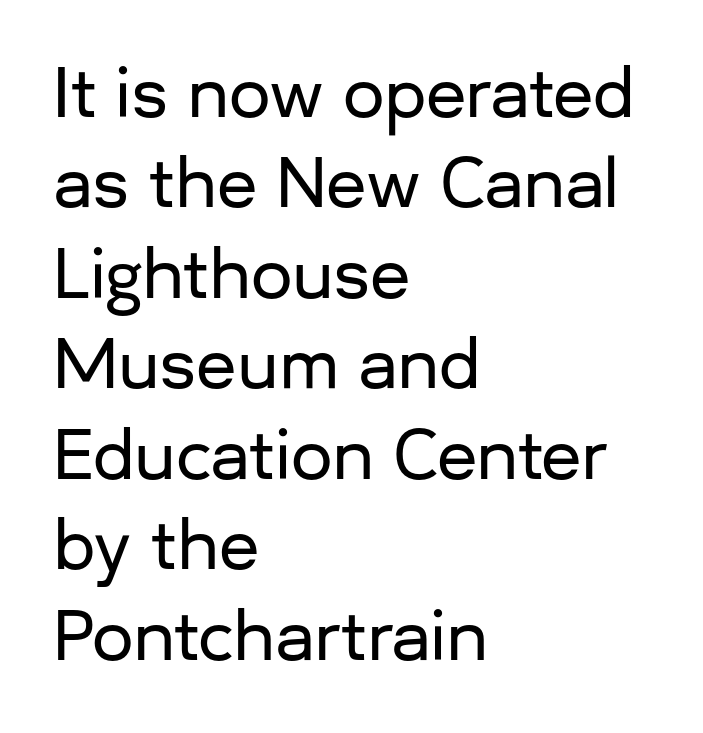
You could not count columns in this text — the font is proportionally spaced. The block of text has a typical density, with ordinary space between rows. Descender tails drop into unmarked territory. The passage is arranged the way most books set body copy — flush left.
